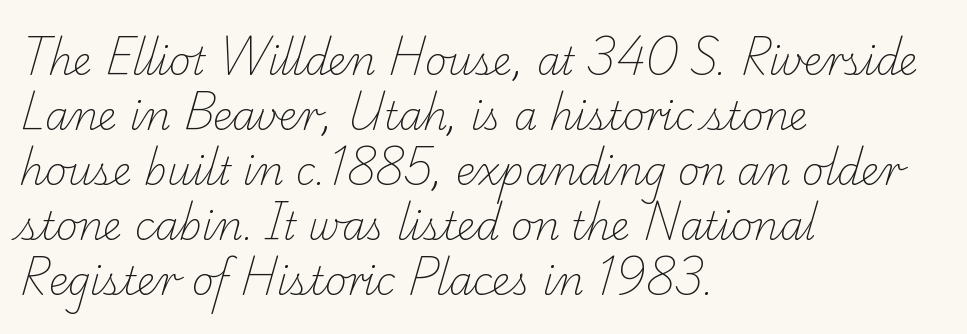
{"serif": "yes", "bold": "no", "weight": "light", "width": "normal", "stroke_contrast": "low", "x_height": "small", "monospaced": "no", "underline": "no", "align": "left", "line_spacing": "normal", "line_spacing_ratio": 1.45, "letter_spacing": "normal", "letter_spacing_em": 0.0, "glyph_px": 38}
